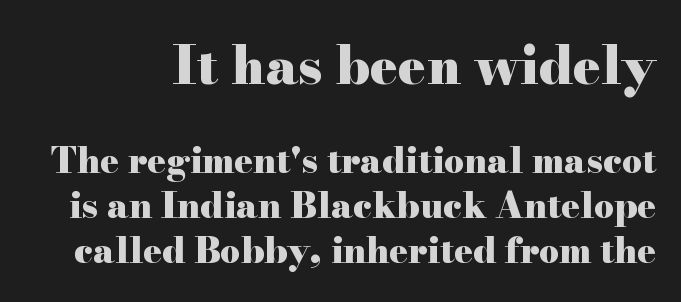
{"serif": "yes", "italic": "no", "bold": "yes", "weight": "heavy", "width": "wide", "stroke_contrast": "high", "x_height": "small", "monospaced": "no", "underline": "no", "line_spacing": "normal", "line_spacing_ratio": 1.28, "letter_spacing": "normal", "letter_spacing_em": 0.0, "larger_block": "first", "size_ratio": 1.49, "glyph_px": 52}
